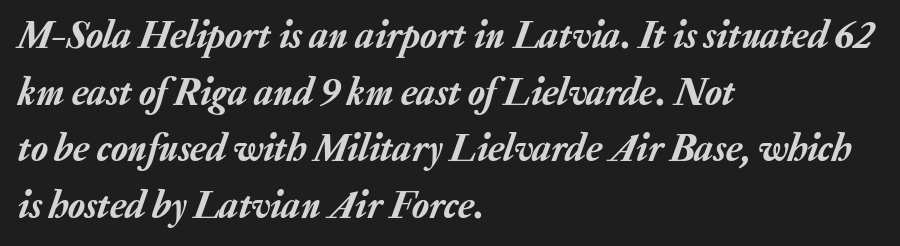
The lettering tilts uniformly, giving the passage an italic look. These lines keep a tight, regular rhythm from letter to letter. Is this a fixed-width face? No — the glyphs have proportional, varying widths. The lines in this sample share a left origin and differ only in where they stop. Horizontal bands of white between lines are of average thickness.
